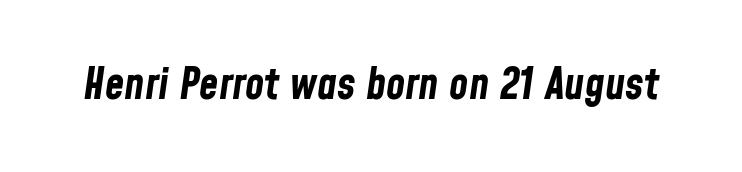
Q: Is the text bold? A: Yes.
Q: Is the text italic (slanted)? A: Yes, it leans right by about 8 degrees.
Q: Is the text underlined? A: No.
Q: Is the spacing between letters normal or unusually wide? A: Normal.
Q: Width (condensed, normal, or wide)? A: Condensed.
Q: Stroke contrast? A: Low.
Q: x-height? A: Medium.
Q: Monospaced? A: No.
